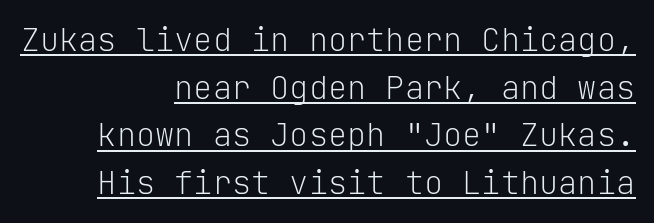
The image shows 32 px light sans-serif type, upright, monospaced; set right-aligned, normal line spacing (1.49x), normal letter spacing, underlined; low stroke contrast and a medium x-height.
